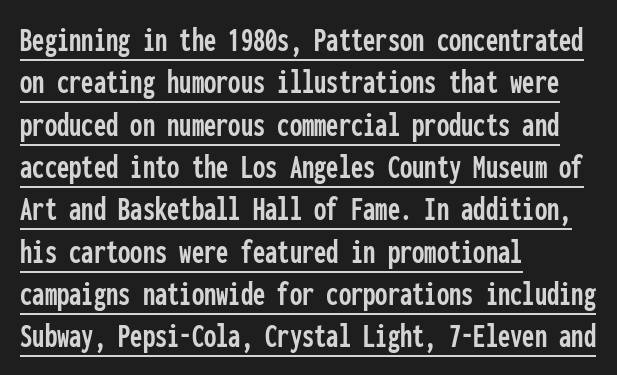
Q: Is the text italic (slanted)? A: No, it is upright.
Q: Is the typeface a serif or a sans-serif typeface? A: Sans-serif.
Q: Is the text underlined? A: Yes.
Q: How is the paragraph aligned? A: Left-aligned.
Q: Is the spacing between letters normal or unusually wide? A: Normal.
Q: Width (condensed, normal, or wide)? A: Condensed.
Q: Stroke contrast? A: Low.
Q: x-height? A: Medium.
Q: Monospaced? A: Yes.
